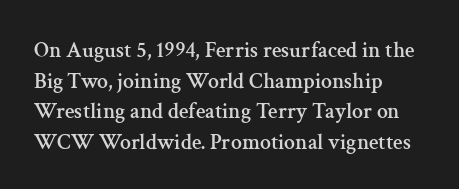
If you drew a line through each stem, it would be perfectly vertical. Honestly, the letter spacing is just normal — you wouldn't notice it. The words here are not underlined. Notice how the passage keeps a crisp vertical edge on the left only. Interline gaps are of average width in this sample.
